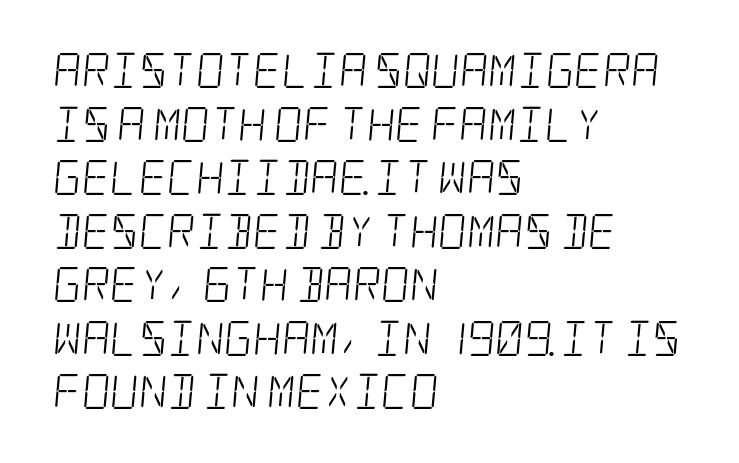
{"serif": "yes", "bold": "no", "weight": "light", "width": "condensed", "stroke_contrast": "low", "x_height": "large", "underline": "no", "align": "left", "line_spacing": "normal", "line_spacing_ratio": 1.53, "letter_spacing": "normal", "letter_spacing_em": 0.0, "glyph_px": 35}
